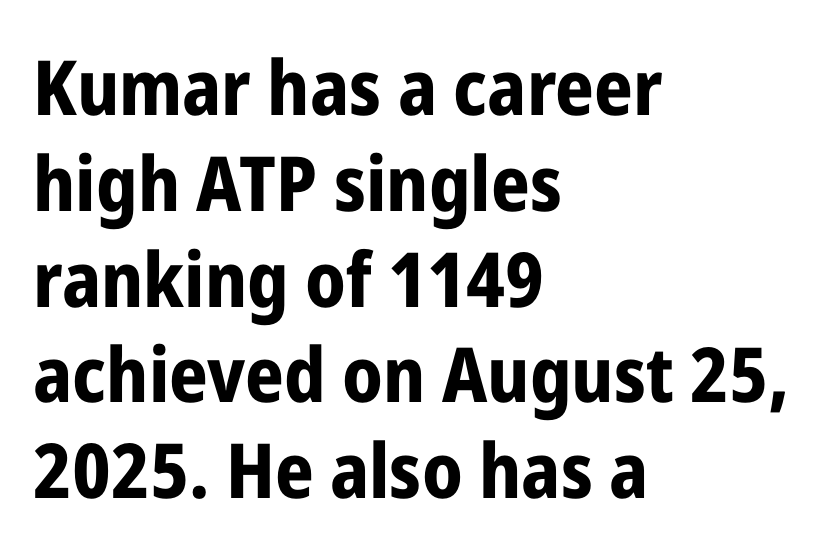
{"serif": "no", "italic": "no", "bold": "yes", "weight": "bold", "width": "condensed", "stroke_contrast": "low", "x_height": "medium", "monospaced": "no", "underline": "no", "align": "left", "line_spacing": "normal", "line_spacing_ratio": 1.26, "letter_spacing": "normal", "letter_spacing_em": 0.0, "glyph_px": 76}
